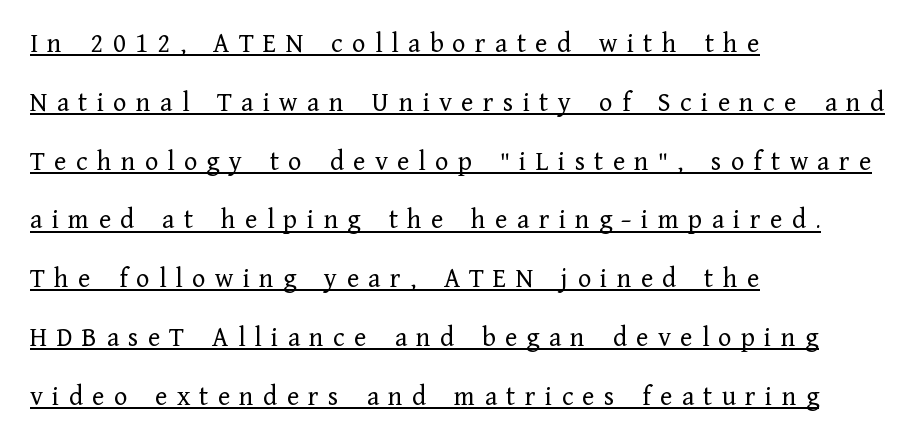
The image shows 28 px regular-weight serif type, upright; set left-aligned, loose line spacing (2.1x), unusually wide letter spacing (+0.33 em), underlined; low stroke contrast and a medium x-height.
